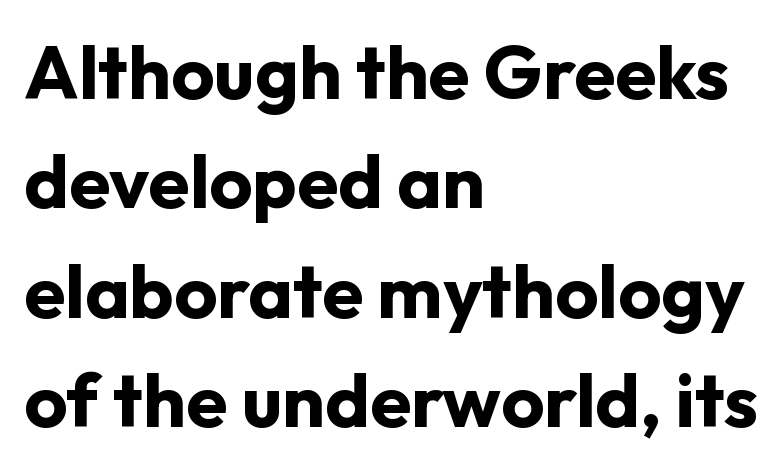
The image shows 75 px bold sans-serif type, upright; set left-aligned, normal line spacing (1.46x), normal letter spacing, not underlined; low stroke contrast and a medium x-height.
